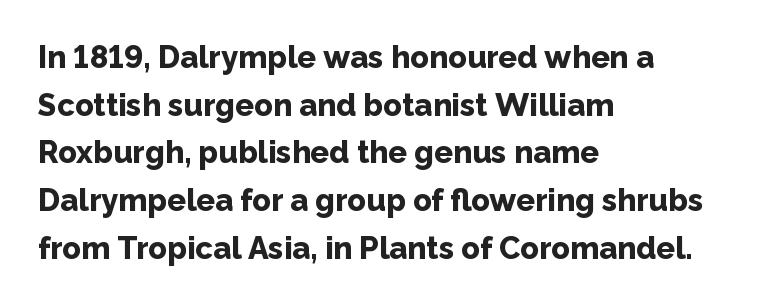
This is the regular roman posture of the typeface. Words float on clear page, feet unadorned. Honestly, the letter spacing is just normal — you wouldn't notice it. The ragged edge is on the right, which tells us the setting is flush left. Students, this is bold: see how much ink each stroke carries. This is sans-serif lettering, the kind often seen on screens and signage.
